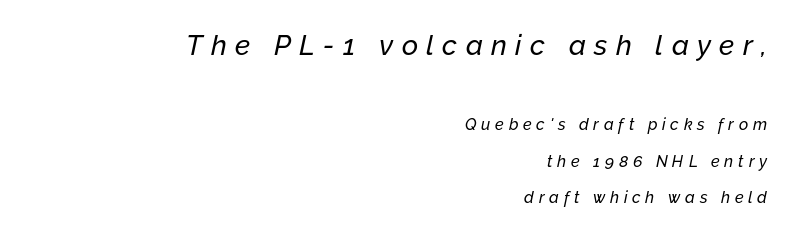
A typesetter would mark this as italic. In this sample the first text group is rendered at the bigger scale. The paragraph has a hard right edge and a soft left edge. Only glyphs here, with clear space below each row. The horizontal fit of the characters is loose and conspicuously gappy. Is this a fixed-width face? No — the glyphs have proportional, varying widths.
